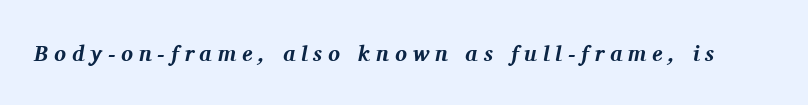
The image shows 22 px bold type, italic (leaning right); set unusually wide letter spacing (+0.26 em), not underlined.
